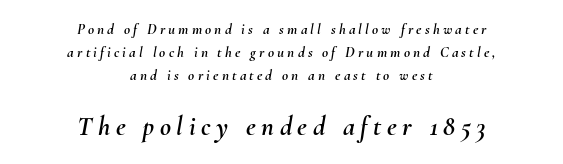
This rendering widens character spacing well past its baseline value. Between these two stacked blocks, the lower one wins on size. The space beneath each line is pristine and unruled. Tall strokes in this sample are angled rather than plumb. The rows are spaced the way most documents space them. Typeset on center — no edge is straight.
